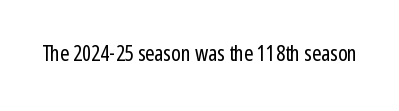
Q: Is the text bold? A: No.
Q: Is the text italic (slanted)? A: No, it is upright.
Q: Is the text underlined? A: No.
Q: Is the spacing between letters normal or unusually wide? A: Normal.
